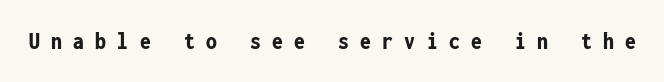
The passage shown is emphatically bold. The zone under the glyphs is completely vacant. The lettering holds an erect, upright posture throughout. Words appear elongated and porous because spacing is wide.
